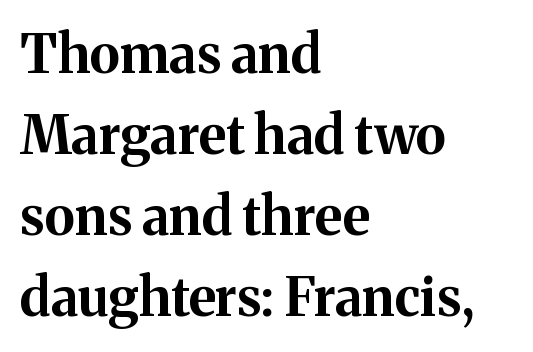
The image shows 53 px bold serif type, upright; set left-aligned, normal line spacing (1.53x), normal letter spacing, not underlined; medium stroke contrast and a medium x-height.
